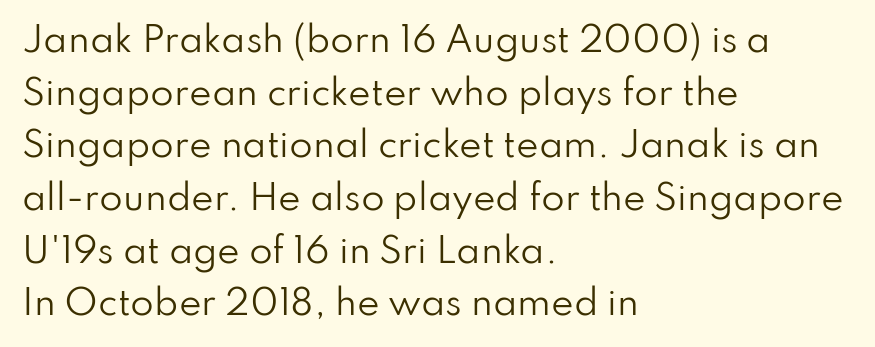
If you drew a line through each stem, it would be perfectly vertical. Proportional: the letters do not fall into vertical columns. Serifs: no, the terminals of the letterforms are clean. You could call the tracking neutral — neither tight nor loose.
